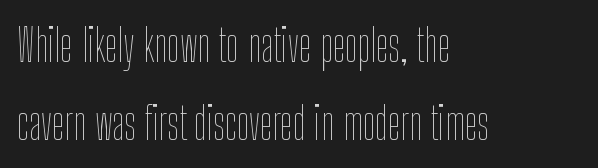
You can tell it's not italic because the verticals are truly vertical. Default kerning and tracking; the words read as compact shapes. Heft: none added — not bold. This sample is left-justified, so line endings fall wherever the words run out.
